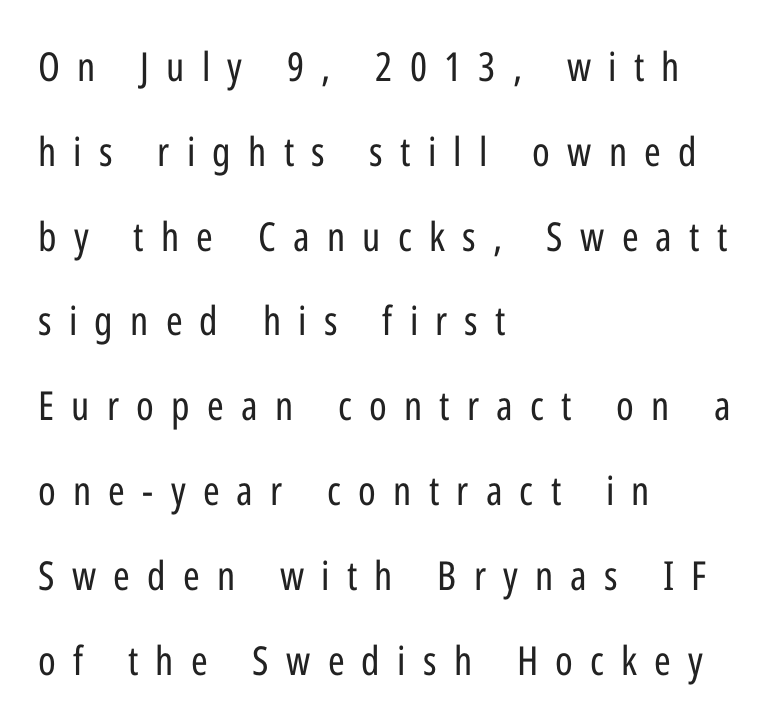
Q: Is the text bold? A: No.
Q: Is the text italic (slanted)? A: No, it is upright.
Q: Is the typeface a serif or a sans-serif typeface? A: Sans-serif.
Q: Is the text underlined? A: No.
Q: How is the paragraph aligned? A: Left-aligned.
Q: Is the spacing between letters normal or unusually wide? A: Unusually wide.
Q: Is the spacing between lines tight, normal or loose? A: Loose.
Q: Width (condensed, normal, or wide)? A: Condensed.
Q: Stroke contrast? A: Low.
Q: x-height? A: Medium.
Q: Monospaced? A: No.
